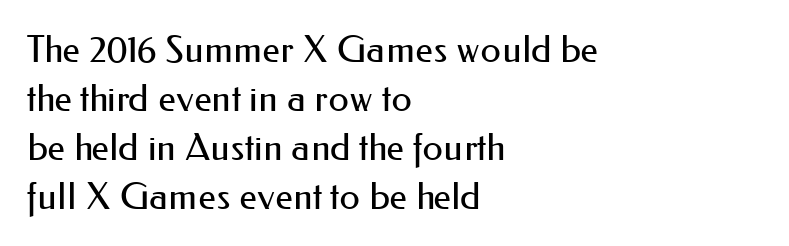
The image shows 37 px regular-weight sans-serif type, upright; set left-aligned, normal line spacing (1.32x), normal letter spacing, not underlined; medium stroke contrast and a small x-height.
